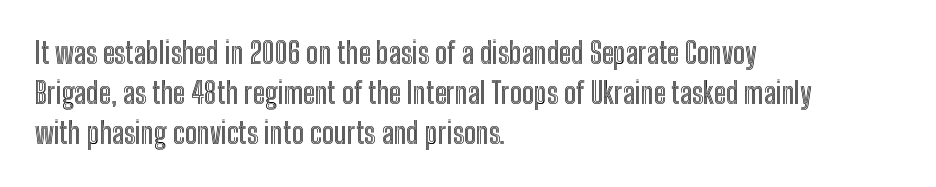
Is there much room between lines? A standard amount, neither cramped nor airy. The rendering uses natural spacing where letterforms have individual widths. The rag falls on the right side of this text block. The letters stand upright; this is a roman face. The tracking reads as untouched default to a designer's eye.
